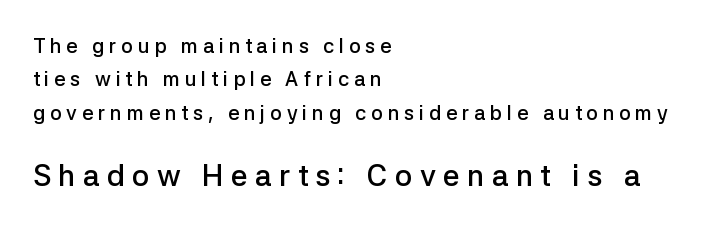
{"serif": "no", "italic": "no", "bold": "semi", "weight": "semibold", "width": "normal", "stroke_contrast": "low", "x_height": "medium", "monospaced": "no", "underline": "no", "align": "left", "line_spacing": "normal", "line_spacing_ratio": 1.67, "letter_spacing": "wide", "letter_spacing_em": 0.24, "larger_block": "second", "size_ratio": 1.5, "glyph_px": 30}
